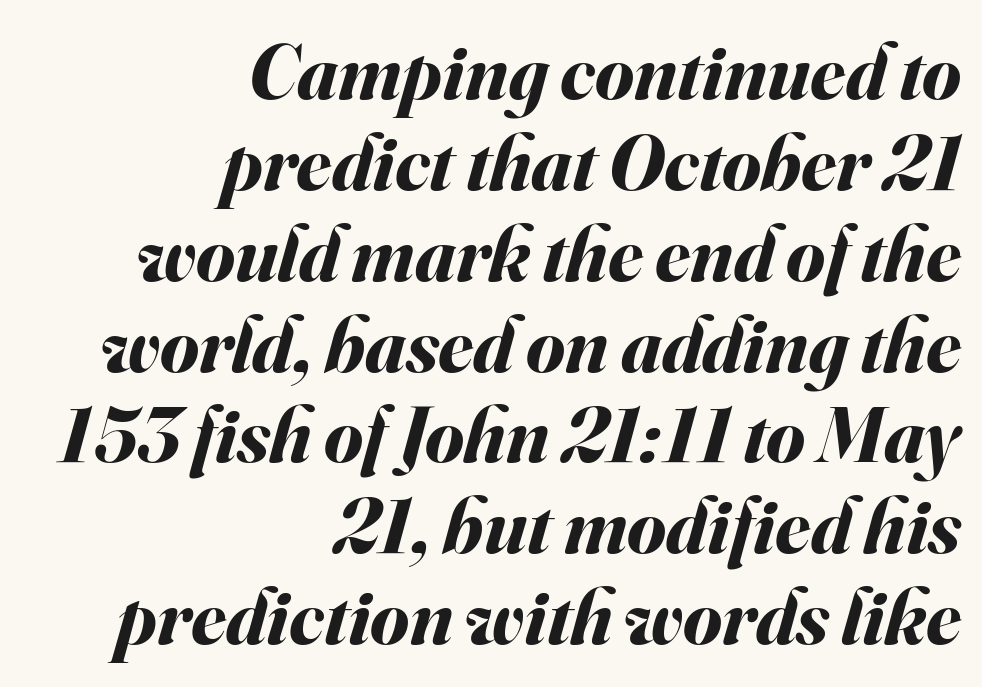
Q: Is the text bold? A: Yes.
Q: Is the text italic (slanted)? A: Yes, it leans right by about 16 degrees.
Q: Is the text underlined? A: No.
Q: How is the paragraph aligned? A: Right-aligned.
Q: Is the spacing between letters normal or unusually wide? A: Normal.
Q: Is the spacing between lines tight, normal or loose? A: Tight.
Q: Width (condensed, normal, or wide)? A: Normal.
Q: Stroke contrast? A: Medium.
Q: x-height? A: Small.
Q: Monospaced? A: No.
